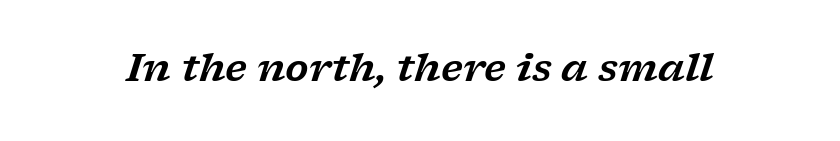
What stands out about the letter spacing? Nothing — it is the standard amount. Classification — serif. Clear beneath every line of the passage. The face used here is proportionally spaced, like ordinary book or web type. Slanted lettering throughout.
